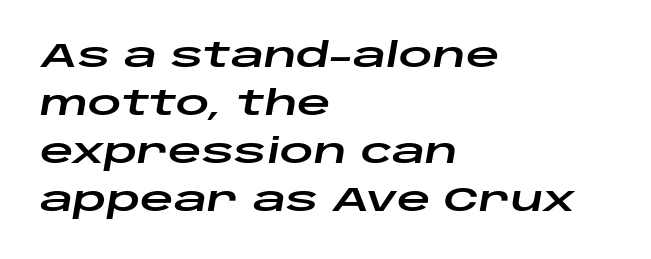
{"italic": "yes", "lean": "right", "slant_degrees": 10, "width": "wide", "stroke_contrast": "low", "x_height": "large", "monospaced": "no", "underline": "no", "align": "left", "line_spacing": "normal", "line_spacing_ratio": 1.45, "letter_spacing": "normal", "letter_spacing_em": 0.0, "glyph_px": 33}
